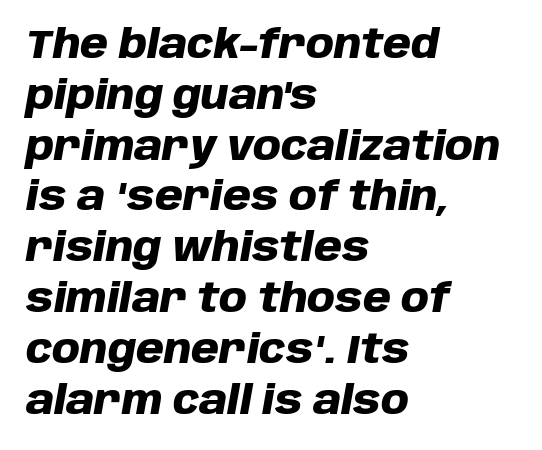
{"italic": "yes", "lean": "right", "slant_degrees": 10, "bold": "yes", "weight": "heavy", "width": "normal", "stroke_contrast": "low", "x_height": "large", "monospaced": "no", "underline": "no", "align": "left", "line_spacing": "normal", "line_spacing_ratio": 1.27, "letter_spacing": "normal", "letter_spacing_em": 0.0, "glyph_px": 40}
